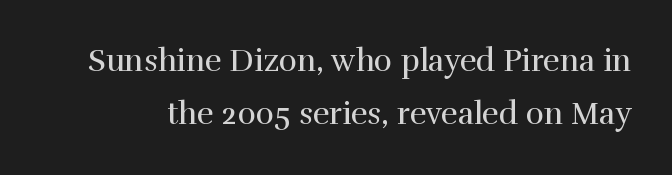
{"serif": "yes", "italic": "no", "bold": "no", "weight": "regular", "width": "normal", "x_height": "medium", "monospaced": "no", "underline": "no", "line_spacing_ratio": 1.71, "letter_spacing": "normal", "letter_spacing_em": 0.0, "glyph_px": 31}
